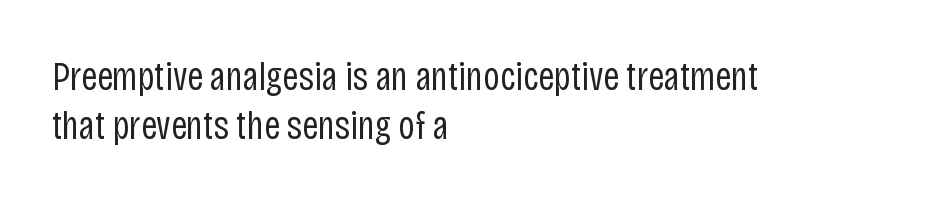
{"serif": "no", "italic": "no", "bold": "no", "weight": "regular", "width": "condensed", "stroke_contrast": "low", "x_height": "large", "monospaced": "no", "underline": "no", "align": "left", "line_spacing_ratio": 1.23, "letter_spacing": "normal", "letter_spacing_em": 0.0, "glyph_px": 40}
